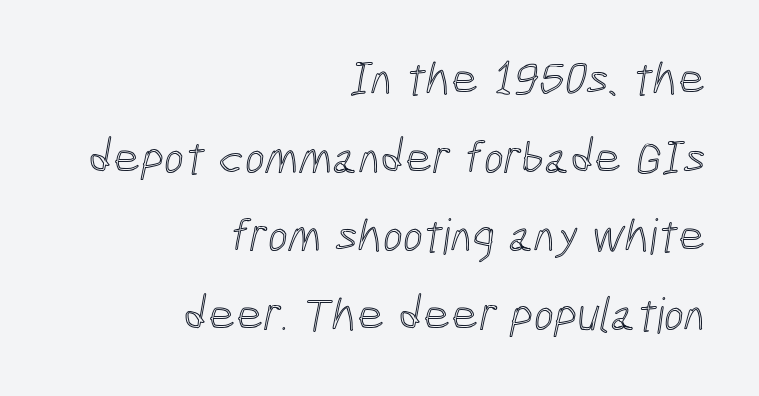
Q: Is the text underlined? A: No.
Q: How is the paragraph aligned? A: Right-aligned.
Q: Is the spacing between letters normal or unusually wide? A: Normal.
Q: Is the spacing between lines tight, normal or loose? A: Normal.
Q: Width (condensed, normal, or wide)? A: Condensed.
Q: x-height? A: Medium.
Q: Monospaced? A: No.
